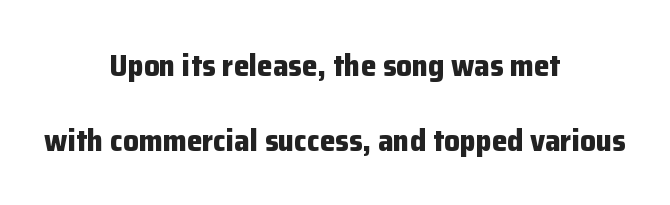
Q: Is the text bold? A: Yes.
Q: Is the text italic (slanted)? A: No, it is upright.
Q: Is the typeface a serif or a sans-serif typeface? A: Sans-serif.
Q: Is the text underlined? A: No.
Q: How is the paragraph aligned? A: Centered.
Q: Is the spacing between letters normal or unusually wide? A: Normal.
Q: Is the spacing between lines tight, normal or loose? A: Loose.
Q: Width (condensed, normal, or wide)? A: Normal.
Q: Stroke contrast? A: Low.
Q: x-height? A: Medium.
Q: Monospaced? A: No.
